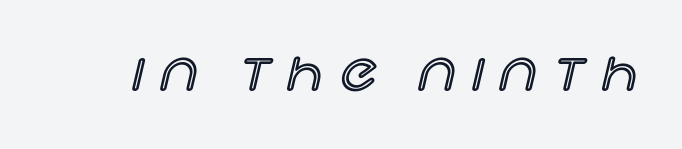
Lines of text with bare space underneath. Substantial extra tracking has been applied to these lines. The face used here is proportionally spaced, like ordinary book or web type.
